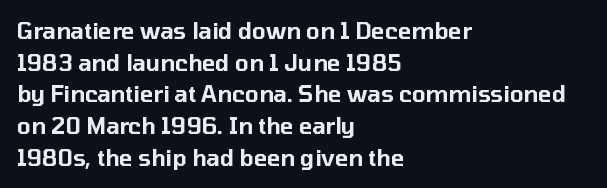
Ordinary non-slanted type is in use. Letter spacing: default. This sample is left-justified, so line endings fall wherever the words run out. Underline: absent. Successive baselines arrive at the customary interval.
